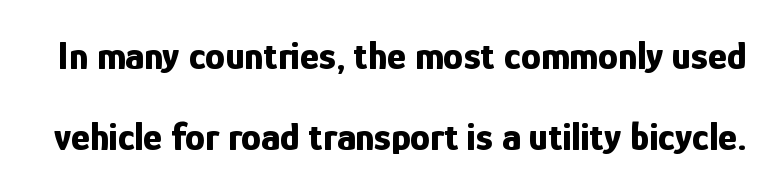
Check where the strokes stop: nothing finishes them off — pure sans. Here the designer chose a conventional face with non-uniform glyph widths. Nobody touched the tracking dial on this one. Strokes here are thick enough to call this a true bold. Characters remain perfectly vertical along every line. Descender tails drop into unmarked territory.
